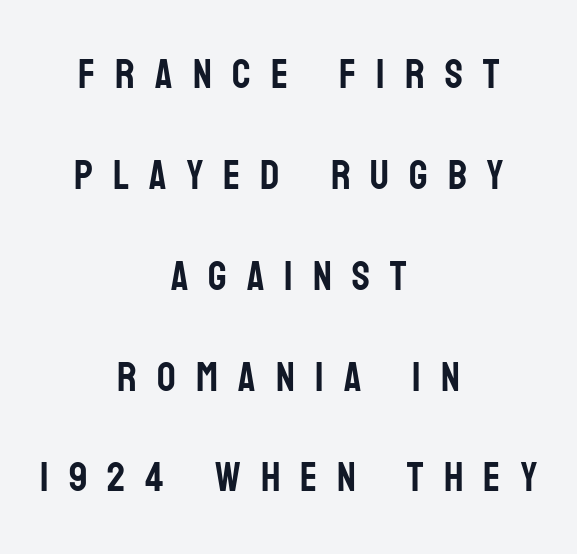
Q: Is the text italic (slanted)? A: No, it is upright.
Q: Is the typeface a serif or a sans-serif typeface? A: Sans-serif.
Q: Is the text underlined? A: No.
Q: How is the paragraph aligned? A: Centered.
Q: Is the spacing between letters normal or unusually wide? A: Unusually wide.
Q: Is the spacing between lines tight, normal or loose? A: Loose.
Q: Width (condensed, normal, or wide)? A: Condensed.
Q: Stroke contrast? A: Low.
Q: x-height? A: Large.
Q: Monospaced? A: No.
